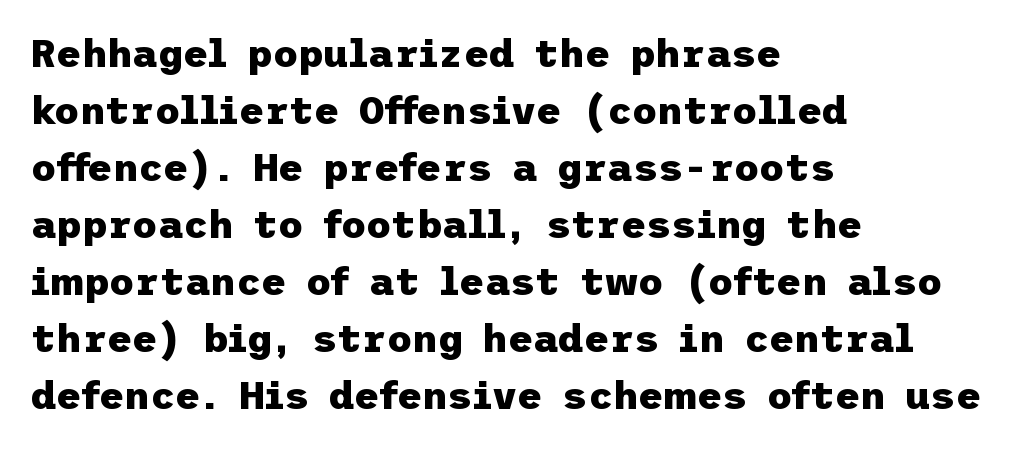
The image shows 39 px heavy sans-serif type, upright; set left-aligned, normal line spacing (1.46x), normal letter spacing, not underlined; low stroke contrast and a medium x-height.
